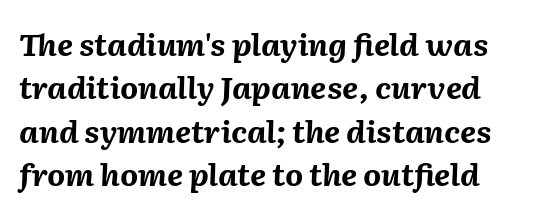
The image shows 31 px bold type, italic (leaning right); set normal line spacing (1.4x), normal letter spacing, not underlined; medium stroke contrast and a medium x-height.
